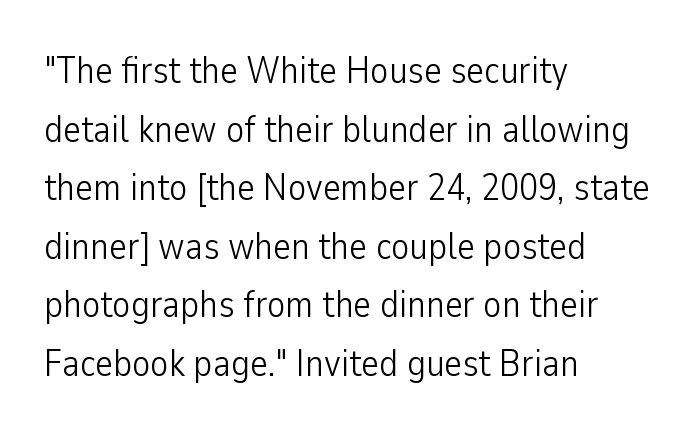
The image shows 38 px light, condensed sans-serif type, upright; set left-aligned, normal line spacing (1.54x), normal letter spacing, not underlined; low stroke contrast and a medium x-height.
